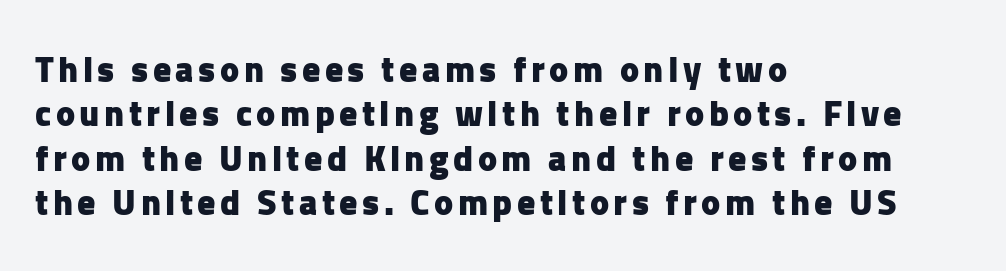
Q: Is the text bold? A: Yes.
Q: Is the text italic (slanted)? A: No, it is upright.
Q: Is the typeface a serif or a sans-serif typeface? A: Sans-serif.
Q: Is the text underlined? A: No.
Q: How is the paragraph aligned? A: Left-aligned.
Q: Width (condensed, normal, or wide)? A: Normal.
Q: Stroke contrast? A: Low.
Q: x-height? A: Medium.
Q: Monospaced? A: No.
